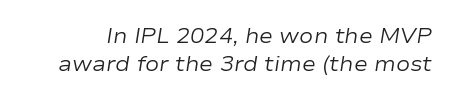
The image shows 21 px text type, italic (leaning right); set normal line spacing (1.35x), normal letter spacing, not underlined.
